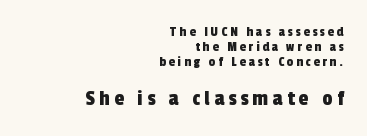
{"underline": "no", "align": "right", "line_spacing": "tight", "line_spacing_ratio": 1.06, "letter_spacing": "wide", "letter_spacing_em": 0.21, "larger_block": "second", "size_ratio": 1.57, "glyph_px": 22}
